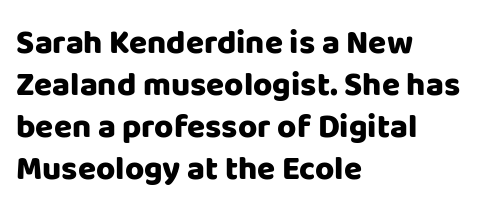
The line-height multiplier appears to be the usual default. Underline: absent. This is heavy type, rendered in bold. The letters carry no serifs — their stems end cleanly without finishing strokes. The lines are quadded left. Each word holds together tightly as a unit, with standard inter-letter gaps.
